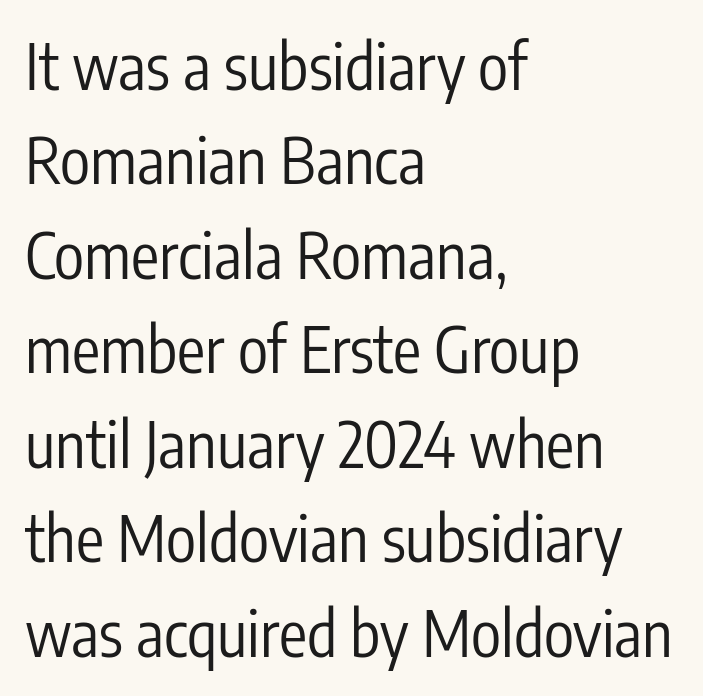
The image shows 63 px regular-weight, condensed sans-serif type, upright; set left-aligned, normal line spacing (1.5x), normal letter spacing, not underlined; low stroke contrast and a medium x-height.
